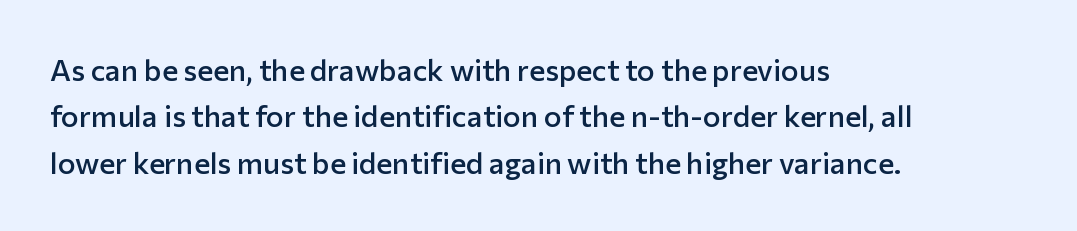
Nothing unusual about the tracking: characters are spaced as the font intends. Type without underlining. Horizontal alignment here is leftward, the default for most running prose. Serif or sans? Sans — the stroke terminals are bare.
